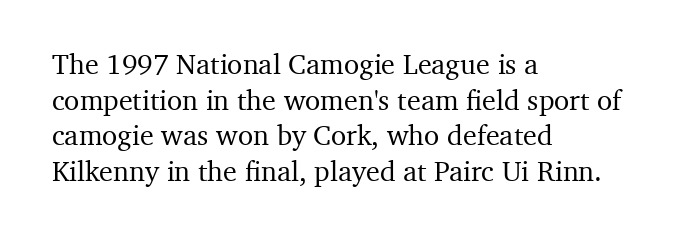
{"serif": "yes", "italic": "no", "width": "normal", "stroke_contrast": "medium", "x_height": "medium", "monospaced": "no", "underline": "no", "align": "left", "line_spacing": "normal", "line_spacing_ratio": 1.27, "letter_spacing": "normal", "letter_spacing_em": 0.0, "glyph_px": 28}
